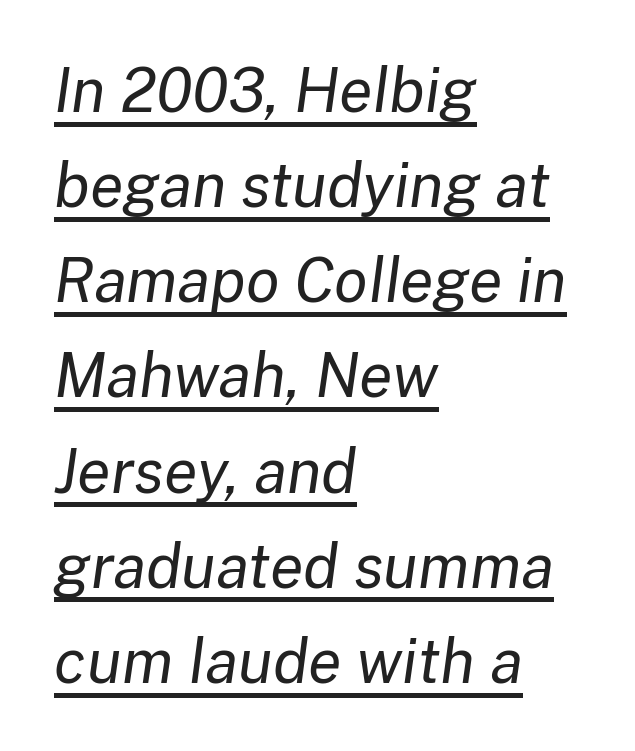
The image shows 61 px regular-weight type, italic (leaning right); set left-aligned, normal line spacing (1.56x), normal letter spacing, underlined; low stroke contrast and a medium x-height.
